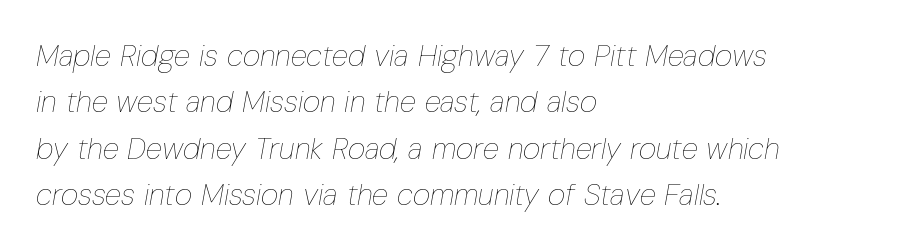
Designer's note — italics engaged. The rows are spaced the way most documents space them. The cut favours lightness, reaching ordinary text weight at its darkest. This sample has the flowing, uneven cadence of proportional lettering. What stands out about the letter spacing? Nothing — it is the standard amount.
